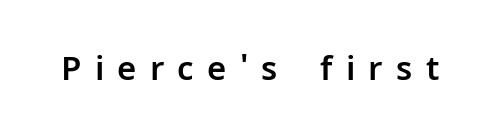
The image shows 33 px sans-serif type, upright; set unusually wide letter spacing (+0.4 em), not underlined; low stroke contrast and a medium x-height.
